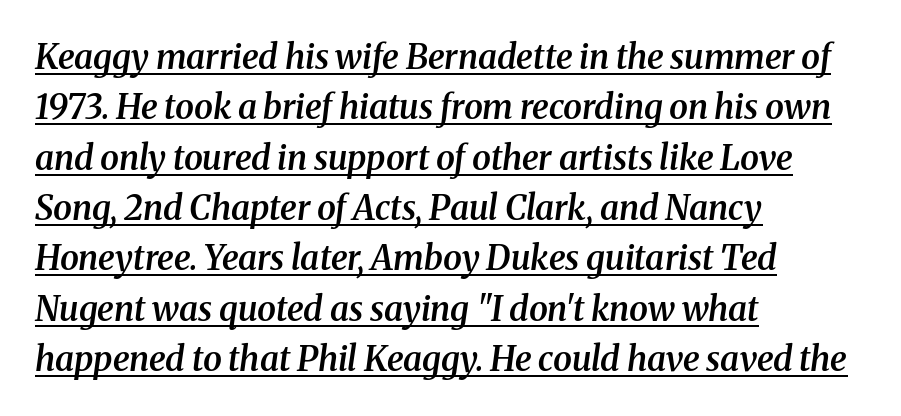
Set as a demibold, roughly 600 on the weight scale. Slant detected: the letters are inclined. What kind of face is this? One with serifs. These lines sit exactly where default settings would place them.
